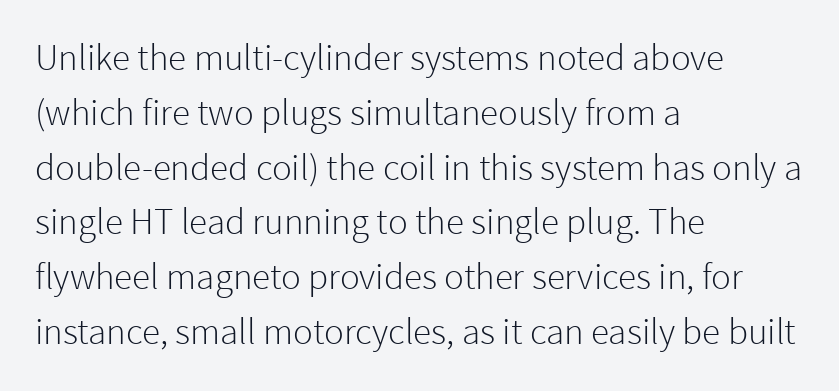
The image shows 37 px light sans-serif type, upright; set left-aligned, normal line spacing (1.48x), normal letter spacing, not underlined; low stroke contrast and a medium x-height.
